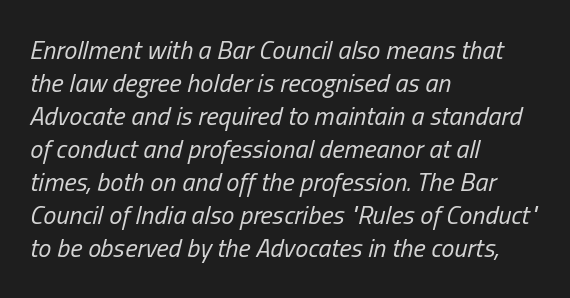
{"italic": "yes", "lean": "right", "slant_degrees": 13, "bold": "no", "underline": "no", "align": "left", "line_spacing": "normal", "line_spacing_ratio": 1.27, "letter_spacing": "normal", "letter_spacing_em": 0.0, "glyph_px": 26}
